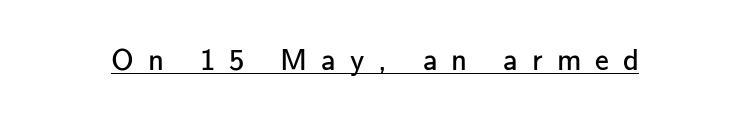
Q: Is the text bold? A: No.
Q: Is the text italic (slanted)? A: No, it is upright.
Q: Is the typeface a serif or a sans-serif typeface? A: Sans-serif.
Q: Is the text underlined? A: Yes.
Q: Is the spacing between letters normal or unusually wide? A: Unusually wide.
Q: Width (condensed, normal, or wide)? A: Normal.
Q: Stroke contrast? A: Low.
Q: x-height? A: Small.
Q: Monospaced? A: No.
